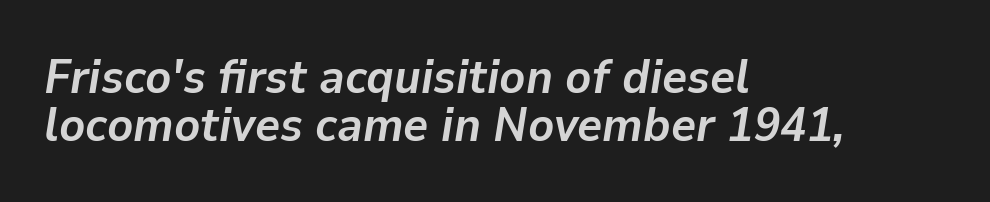
The image shows 48 px semibold type, italic (leaning right); set left-aligned, tight line spacing (1.0x), normal letter spacing, not underlined; low stroke contrast and a medium x-height.
